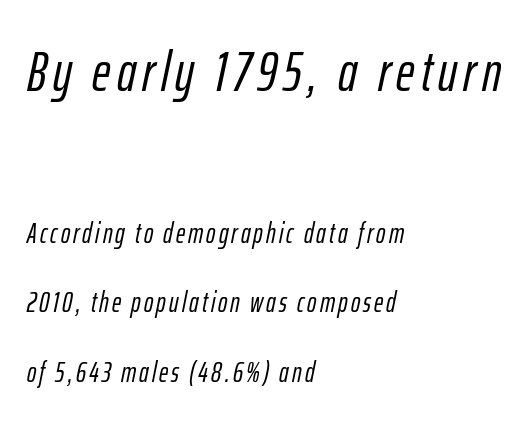
The image shows 56 px condensed type, italic (leaning right); set left-aligned, loose line spacing (2.48x), not underlined; the first (top) block is 2.0x larger; low stroke contrast and a medium x-height.
